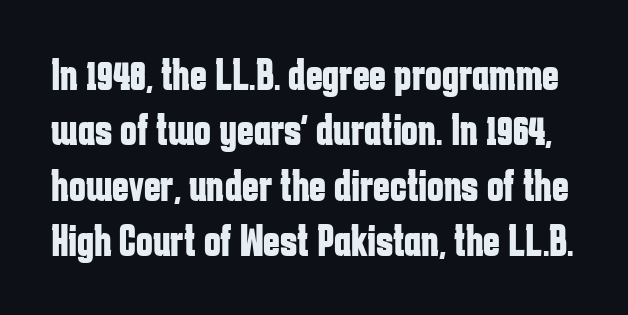
Varying glyph widths throughout — classic text-font behaviour. Spacing between characters is what you'd get straight out of the box. The zone under the glyphs is completely vacant. Italic: no, the glyphs are upright roman. Heavy, bold letterforms.
